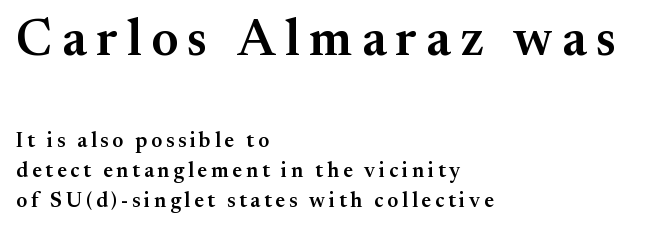
Q: Is the text bold? A: Semi-bold.
Q: Is the text italic (slanted)? A: No, it is upright.
Q: Is the typeface a serif or a sans-serif typeface? A: Serif.
Q: Is the text underlined? A: No.
Q: How is the paragraph aligned? A: Left-aligned.
Q: Is the spacing between lines tight, normal or loose? A: Normal.
Q: Which block of text is set in a larger size, the first (top) or the second (bottom)? A: The first (top) one.
Q: Width (condensed, normal, or wide)? A: Normal.
Q: Stroke contrast? A: Medium.
Q: x-height? A: Small.
Q: Monospaced? A: No.
